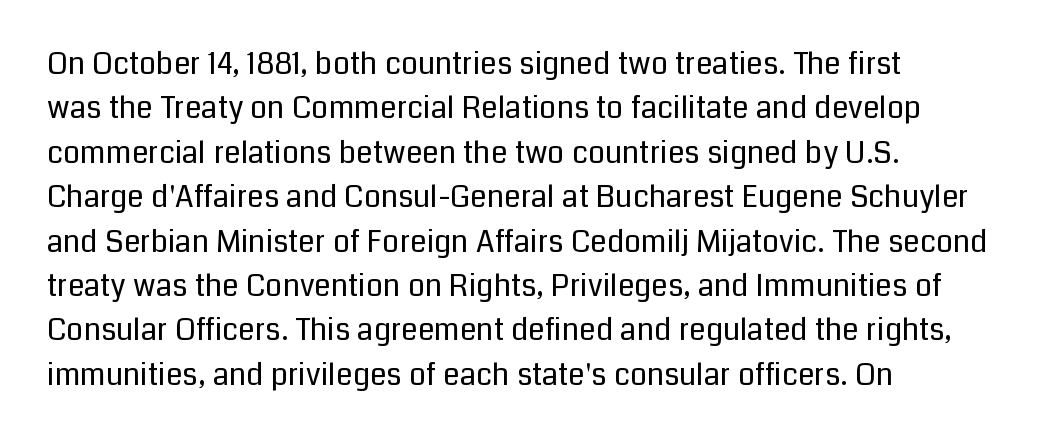
The image shows 30 px regular-weight sans-serif type, upright; set left-aligned, normal line spacing (1.48x), normal letter spacing, not underlined; low stroke contrast and a medium x-height.
